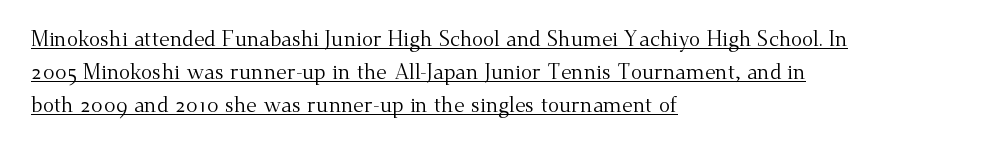
Q: Is the text bold? A: No.
Q: Is the text italic (slanted)? A: No, it is upright.
Q: Is the text underlined? A: Yes.
Q: How is the paragraph aligned? A: Left-aligned.
Q: Is the spacing between letters normal or unusually wide? A: Normal.
Q: Is the spacing between lines tight, normal or loose? A: Normal.
